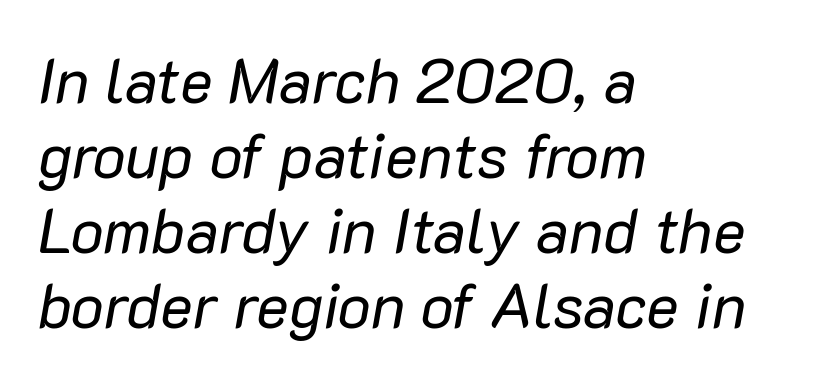
Q: Is the text bold? A: No.
Q: Is the text italic (slanted)? A: Yes, it leans right by about 10 degrees.
Q: Is the text underlined? A: No.
Q: How is the paragraph aligned? A: Left-aligned.
Q: Is the spacing between letters normal or unusually wide? A: Normal.
Q: Width (condensed, normal, or wide)? A: Normal.
Q: Stroke contrast? A: Low.
Q: x-height? A: Medium.
Q: Monospaced? A: No.
